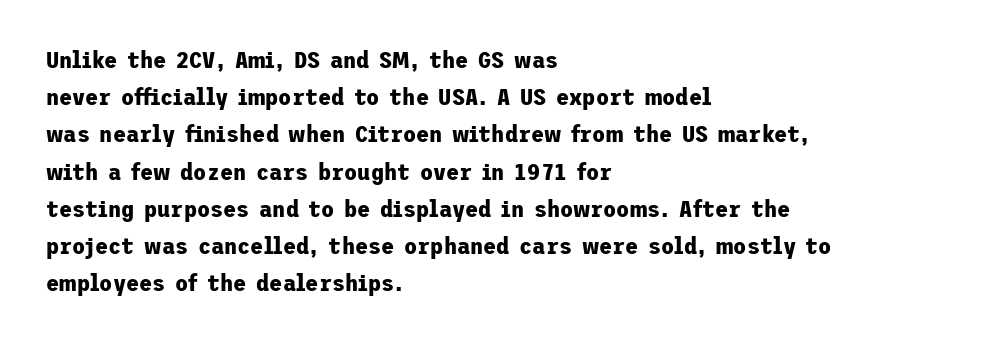
The passage shown has conventional tracking throughout. Underline: absent. The lines in this sample share a left origin and differ only in where they stop. These lines carry a lot of weight — the face is fully bold. Leading: standard. Characters remain perfectly vertical along every line.
